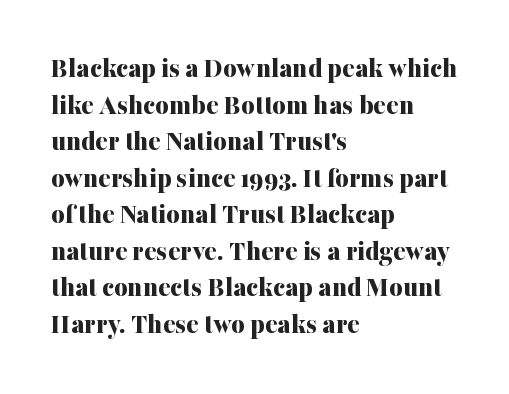
Q: Is the text bold? A: Yes.
Q: Is the text italic (slanted)? A: No, it is upright.
Q: Is the typeface a serif or a sans-serif typeface? A: Serif.
Q: Is the text underlined? A: No.
Q: How is the paragraph aligned? A: Left-aligned.
Q: Is the spacing between letters normal or unusually wide? A: Normal.
Q: Is the spacing between lines tight, normal or loose? A: Normal.
Q: Width (condensed, normal, or wide)? A: Normal.
Q: Stroke contrast? A: Medium.
Q: x-height? A: Medium.
Q: Monospaced? A: No.
